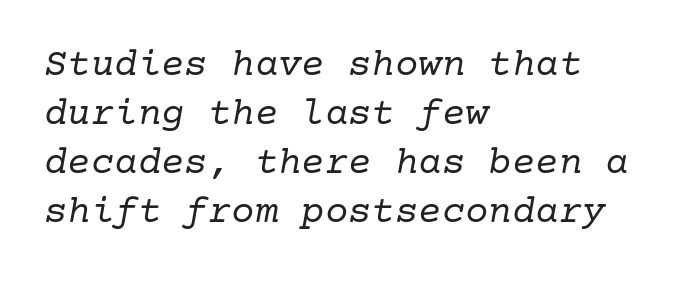
The image shows 39 px regular-weight serif type, italic (leaning right); set left-aligned, normal line spacing (1.26x), normal letter spacing, not underlined; low stroke contrast and a medium x-height.
